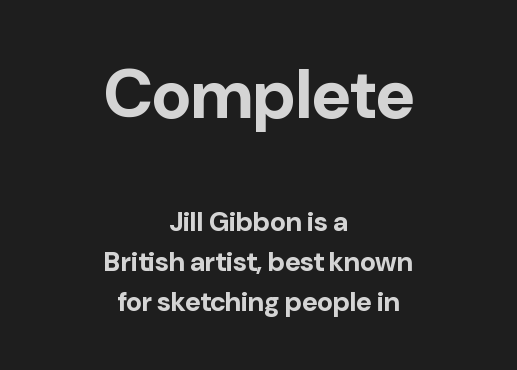
Beneath every word, the page is bare. Does the weight exceed regular? Yes, all the way to bold. Think of a printed novel: that variable character pitch is what you see here. Between one letter and the next there's only the usual sliver of space. Size contrast runs from large at the top to small at the bottom.
